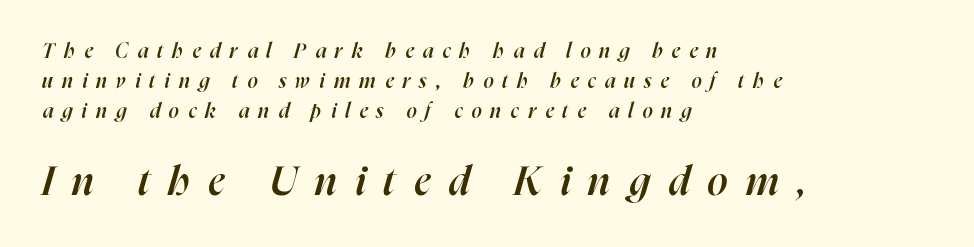
The image shows 40 px semibold type, italic (leaning right); set left-aligned, normal line spacing (1.49x), unusually wide letter spacing (+0.46 em), not underlined; the second (bottom) block is 2.0x larger; high stroke contrast and a medium x-height.
